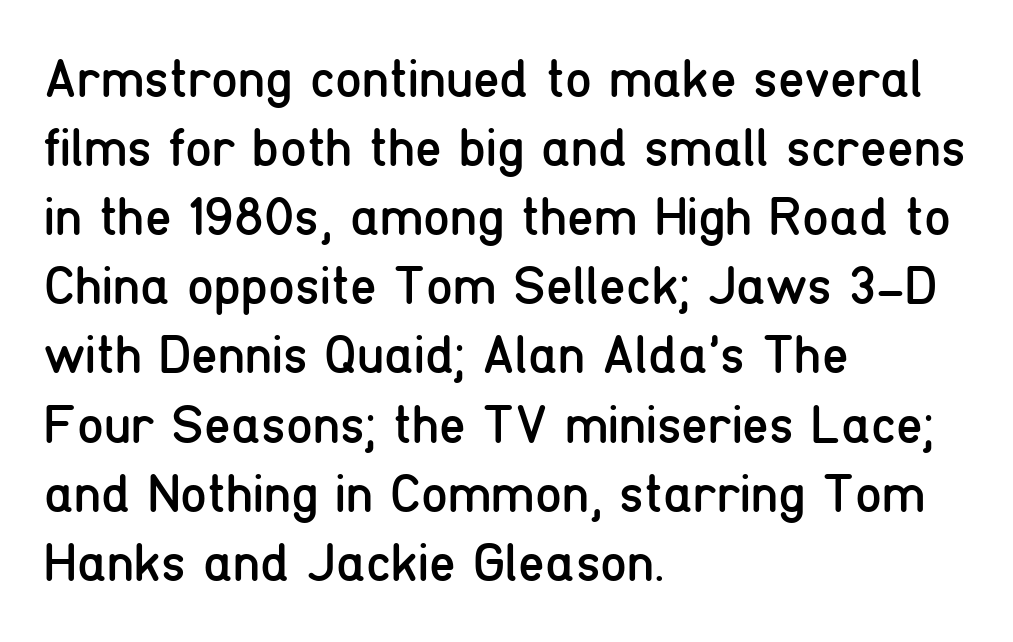
The image shows 54 px regular-weight, condensed sans-serif type, upright; set left-aligned, normal line spacing (1.28x), normal letter spacing, not underlined; low stroke contrast and a medium x-height.
